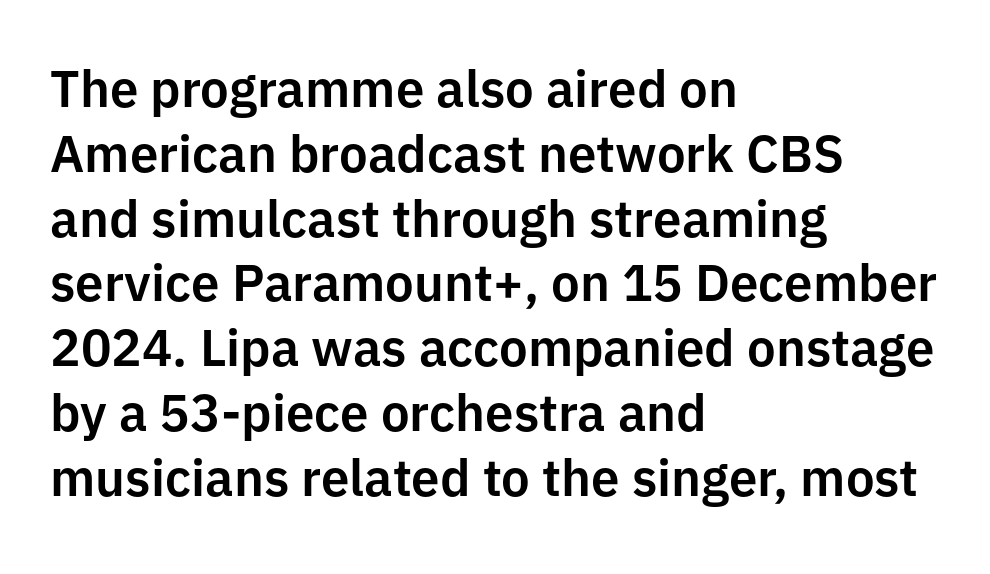
The image shows 51 px sans-serif type, upright; set left-aligned, normal line spacing (1.27x), normal letter spacing, not underlined; low stroke contrast and a medium x-height.
